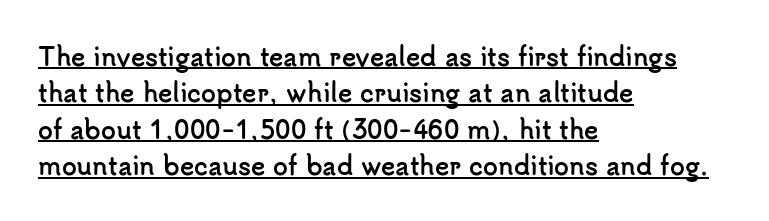
The image shows 24 px bold type, upright; set left-aligned, normal line spacing (1.52x), normal letter spacing, underlined.
